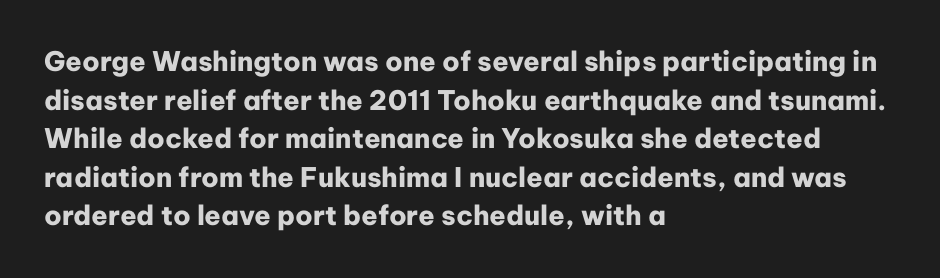
The glyphs are unaccompanied by any horizontal stroke below them. Alignment: flush left. Its strokes are broad and dark, the hallmark of bold type. Designer's note — italics off, roman on.
